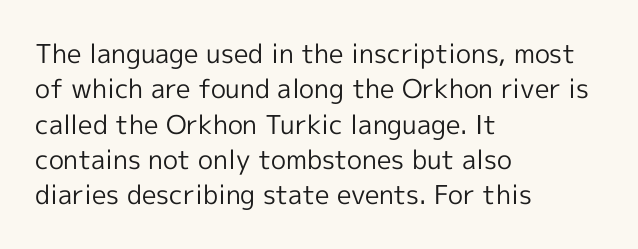
Q: Is the text bold? A: No.
Q: Is the text italic (slanted)? A: No, it is upright.
Q: Is the text underlined? A: No.
Q: How is the paragraph aligned? A: Left-aligned.
Q: Is the spacing between letters normal or unusually wide? A: Normal.
Q: Is the spacing between lines tight, normal or loose? A: Normal.
